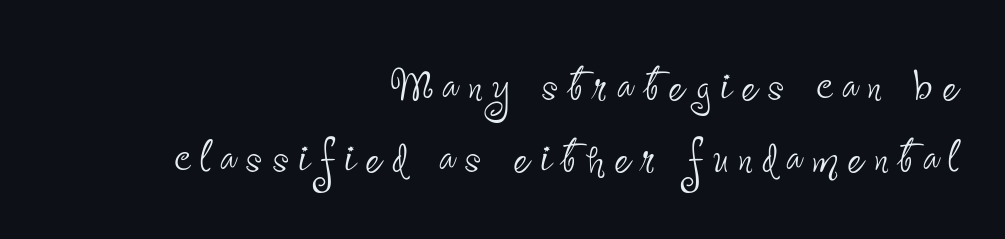
{"serif": "no", "bold": "no", "weight": "thin", "width": "condensed", "stroke_contrast": "low", "x_height": "small", "monospaced": "no", "underline": "no", "align": "right", "line_spacing_ratio": 1.22, "glyph_px": 59}
